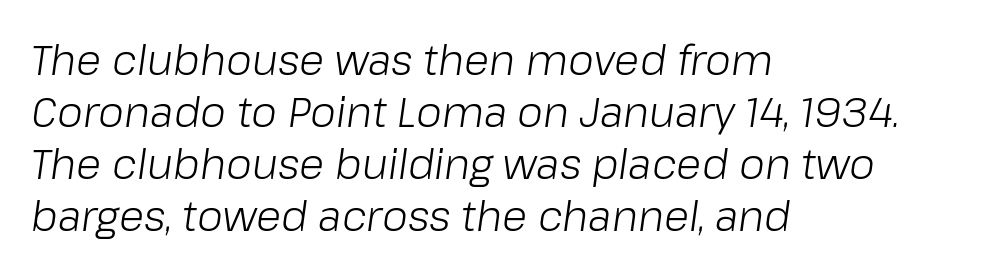
{"italic": "yes", "lean": "right", "slant_degrees": 8, "bold": "no", "weight": "light", "width": "normal", "stroke_contrast": "low", "x_height": "medium", "monospaced": "no", "underline": "no", "align": "left", "line_spacing": "normal", "line_spacing_ratio": 1.27, "letter_spacing": "normal", "letter_spacing_em": 0.0, "glyph_px": 41}
